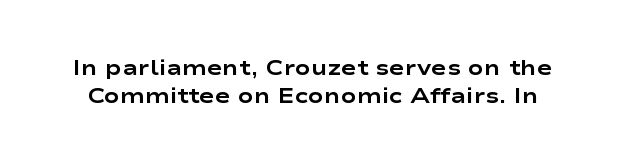
The image shows 21 px bold type, upright; set normal line spacing (1.32x), normal letter spacing, not underlined.
